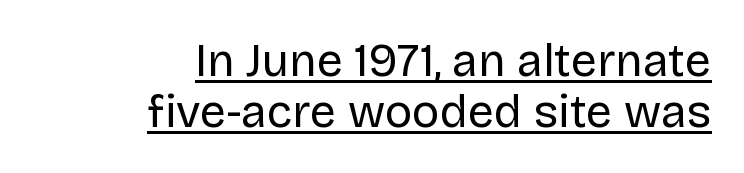
{"serif": "no", "italic": "no", "bold": "no", "weight": "regular", "width": "normal", "stroke_contrast": "low", "x_height": "large", "monospaced": "no", "underline": "yes", "align": "right", "line_spacing": "tight", "line_spacing_ratio": 1.1, "letter_spacing": "normal", "letter_spacing_em": 0.0, "glyph_px": 46}
